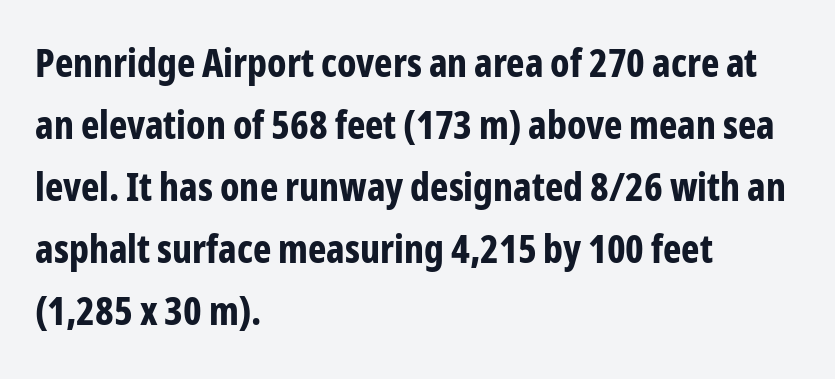
Q: Is the text bold? A: Yes.
Q: Is the text italic (slanted)? A: No, it is upright.
Q: Is the typeface a serif or a sans-serif typeface? A: Sans-serif.
Q: Is the text underlined? A: No.
Q: How is the paragraph aligned? A: Left-aligned.
Q: Is the spacing between letters normal or unusually wide? A: Normal.
Q: Is the spacing between lines tight, normal or loose? A: Normal.
Q: Width (condensed, normal, or wide)? A: Condensed.
Q: Stroke contrast? A: Low.
Q: x-height? A: Medium.
Q: Monospaced? A: No.
